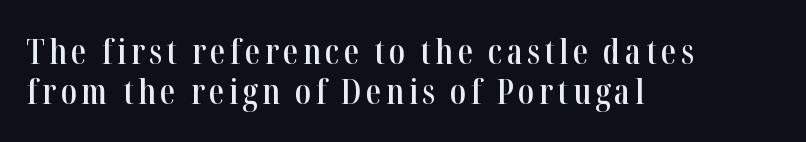
If you drew a line through each stem, it would be perfectly vertical. The letters advance in unequal steps, a hallmark of proportional type. One-word summary of the alignment: left. Bare-footed words on every line.
